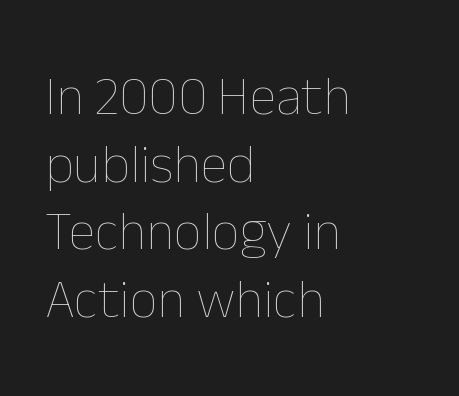
Do the characters align in a grid? No, the font is proportional. Ink coverage per letter is moderate at most. The strip under each line holds only bare page. Does the lettering tilt? It doesn't — this is upright. Short and long lines alike share a common starting point at left.
